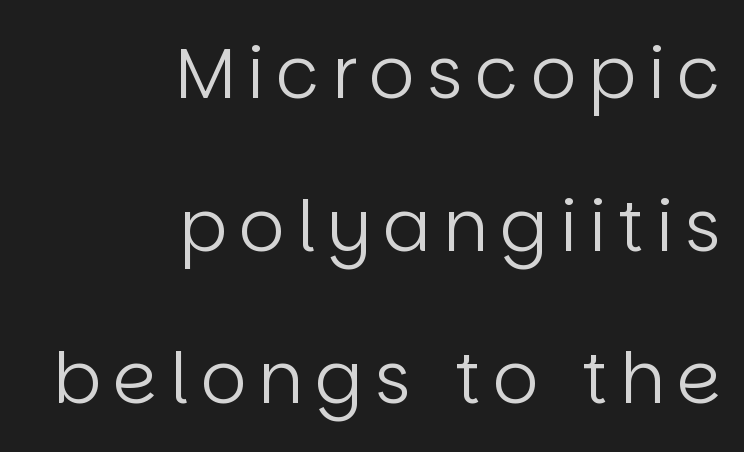
{"serif": "no", "italic": "no", "bold": "no", "weight": "regular", "width": "normal", "stroke_contrast": "low", "x_height": "large", "monospaced": "no", "underline": "no", "align": "right", "line_spacing": "loose", "line_spacing_ratio": 2.15, "glyph_px": 71}
